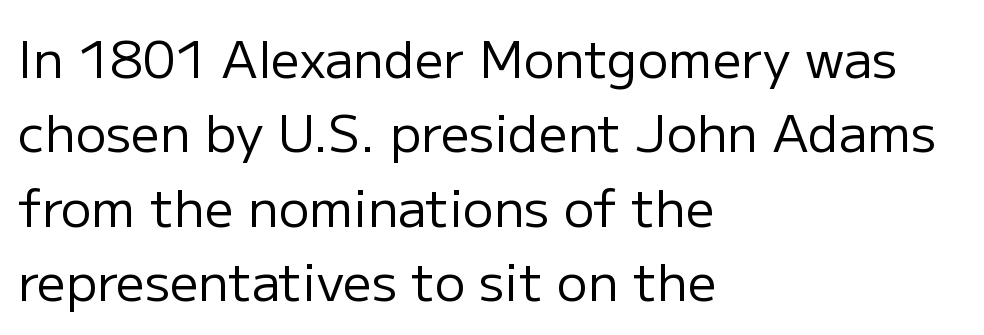
Q: Is the text bold? A: No.
Q: Is the text italic (slanted)? A: No, it is upright.
Q: Is the typeface a serif or a sans-serif typeface? A: Sans-serif.
Q: Is the text underlined? A: No.
Q: How is the paragraph aligned? A: Left-aligned.
Q: Is the spacing between letters normal or unusually wide? A: Normal.
Q: Is the spacing between lines tight, normal or loose? A: Normal.
Q: Width (condensed, normal, or wide)? A: Normal.
Q: Stroke contrast? A: Low.
Q: x-height? A: Medium.
Q: Monospaced? A: No.
